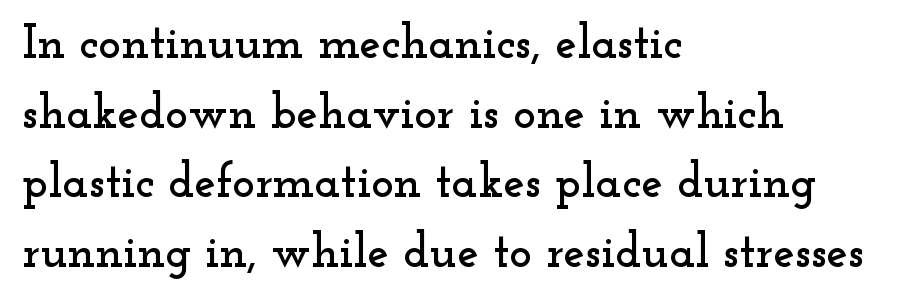
A typesetter would mark this as roman, not italic. Typeset ragged right — the left edge is the straight one. You can tell from the footed stems that serif type was used. Descenders are the only things crossing below the line.
